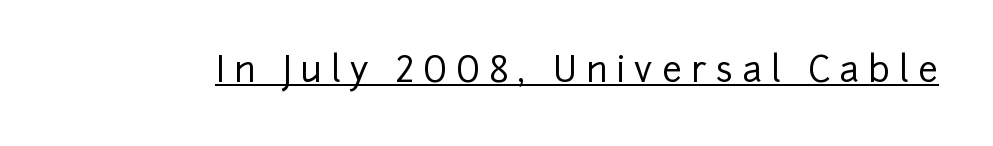
Q: Is the text italic (slanted)? A: No, it is upright.
Q: Is the typeface a serif or a sans-serif typeface? A: Sans-serif.
Q: Is the text underlined? A: Yes.
Q: Is the spacing between letters normal or unusually wide? A: Unusually wide.
Q: Width (condensed, normal, or wide)? A: Normal.
Q: Stroke contrast? A: Low.
Q: x-height? A: Medium.
Q: Monospaced? A: No.
